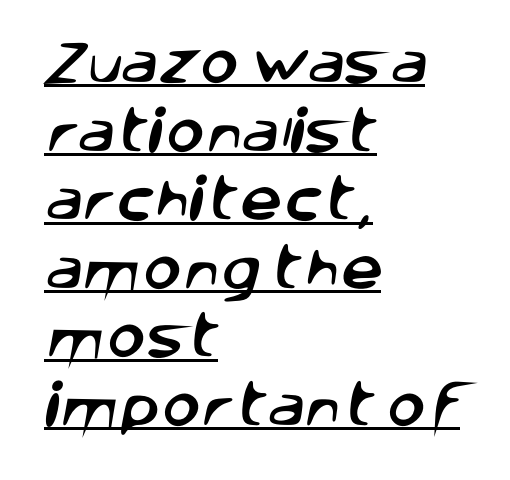
{"serif": "no", "width": "normal", "stroke_contrast": "low", "x_height": "large", "monospaced": "no", "underline": "yes", "align": "left", "line_spacing": "normal", "line_spacing_ratio": 1.46, "letter_spacing": "normal", "letter_spacing_em": 0.0, "glyph_px": 47}
